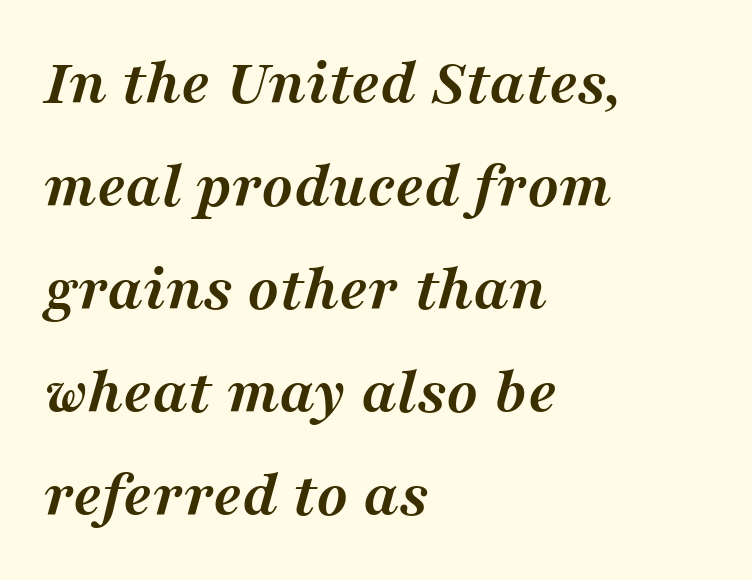
Q: Is the text bold? A: Yes.
Q: Is the text italic (slanted)? A: Yes, it leans right by about 16 degrees.
Q: Is the typeface a serif or a sans-serif typeface? A: Serif.
Q: Is the text underlined? A: No.
Q: How is the paragraph aligned? A: Left-aligned.
Q: Is the spacing between letters normal or unusually wide? A: Normal.
Q: Is the spacing between lines tight, normal or loose? A: Normal.
Q: Width (condensed, normal, or wide)? A: Normal.
Q: Stroke contrast? A: Medium.
Q: x-height? A: Medium.
Q: Monospaced? A: No.
